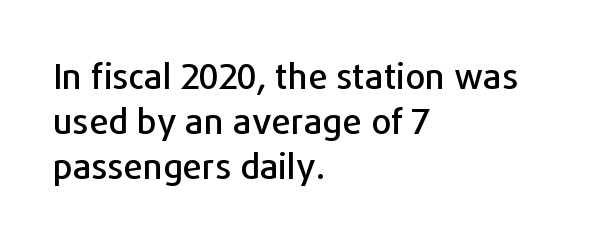
{"serif": "no", "italic": "no", "width": "normal", "stroke_contrast": "low", "x_height": "medium", "monospaced": "no", "underline": "no", "align": "left", "line_spacing": "normal", "line_spacing_ratio": 1.29, "letter_spacing": "normal", "letter_spacing_em": 0.0, "glyph_px": 35}
